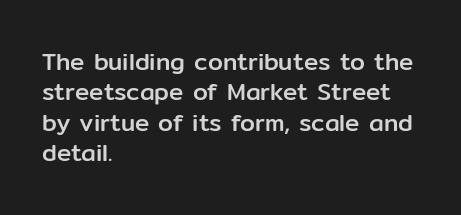
{"italic": "no", "underline": "no", "align": "left", "line_spacing": "normal", "line_spacing_ratio": 1.27, "letter_spacing": "normal", "letter_spacing_em": 0.0, "glyph_px": 24}
